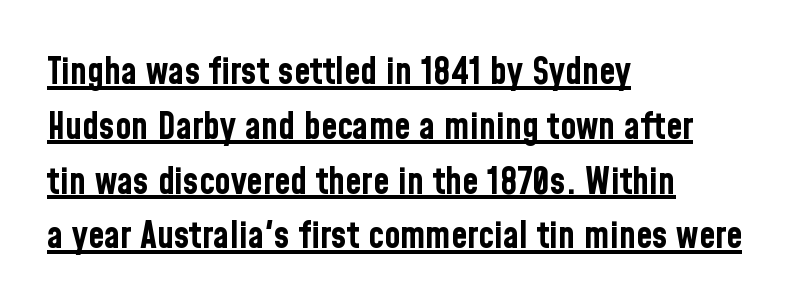
{"serif": "no", "italic": "no", "bold": "yes", "weight": "bold", "width": "condensed", "stroke_contrast": "low", "x_height": "medium", "monospaced": "no", "underline": "yes", "align": "left", "line_spacing": "normal", "line_spacing_ratio": 1.48, "letter_spacing": "normal", "letter_spacing_em": 0.0, "glyph_px": 37}
